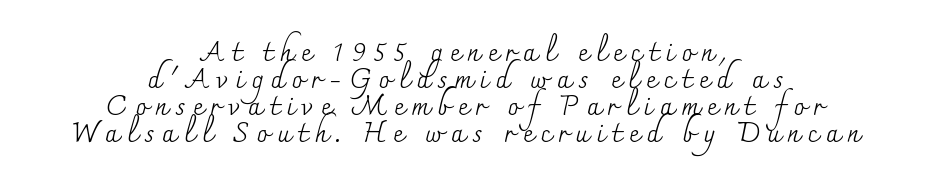
{"serif": "yes", "bold": "no", "weight": "regular", "width": "normal", "stroke_contrast": "medium", "x_height": "small", "monospaced": "no", "underline": "no", "align": "center", "line_spacing": "tight", "line_spacing_ratio": 0.96, "letter_spacing": "wide", "letter_spacing_em": 0.26, "glyph_px": 28}
